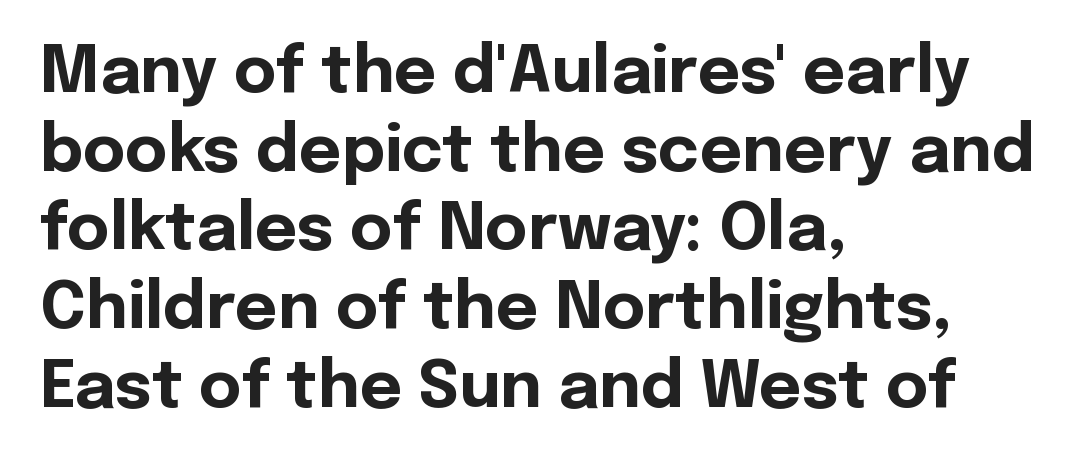
Q: Is the text bold? A: Yes.
Q: Is the text italic (slanted)? A: No, it is upright.
Q: Is the typeface a serif or a sans-serif typeface? A: Sans-serif.
Q: Is the text underlined? A: No.
Q: How is the paragraph aligned? A: Left-aligned.
Q: Is the spacing between letters normal or unusually wide? A: Normal.
Q: Width (condensed, normal, or wide)? A: Normal.
Q: x-height? A: Medium.
Q: Monospaced? A: No.
